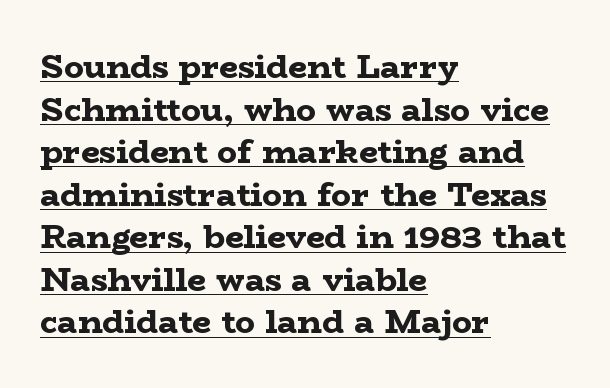
Q: Is the text bold? A: Yes.
Q: Is the text italic (slanted)? A: No, it is upright.
Q: Is the typeface a serif or a sans-serif typeface? A: Serif.
Q: Is the text underlined? A: Yes.
Q: How is the paragraph aligned? A: Left-aligned.
Q: Is the spacing between letters normal or unusually wide? A: Normal.
Q: Is the spacing between lines tight, normal or loose? A: Normal.
Q: Width (condensed, normal, or wide)? A: Wide.
Q: Stroke contrast? A: Low.
Q: x-height? A: Medium.
Q: Monospaced? A: No.
